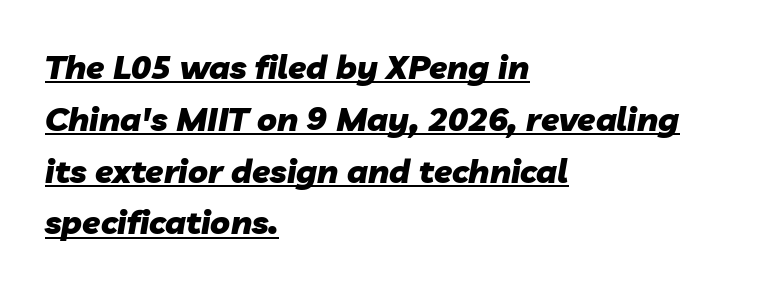
You could not count columns in this text — the font is proportionally spaced. Which margin do the lines hug? The left one — the right edge is uneven. The specimen includes a rule beneath the text block's lines. Inter-character spacing is left at the font's built-in metrics.
